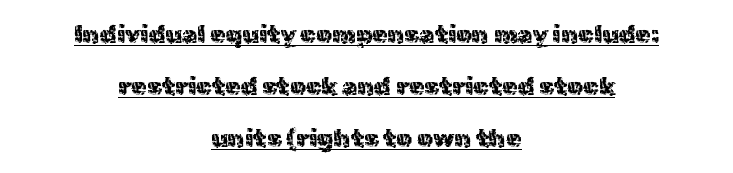
{"italic": "no", "bold": "no", "underline": "yes", "align": "center", "line_spacing": "loose", "line_spacing_ratio": 2.08, "letter_spacing": "normal", "letter_spacing_em": 0.0, "glyph_px": 25}
